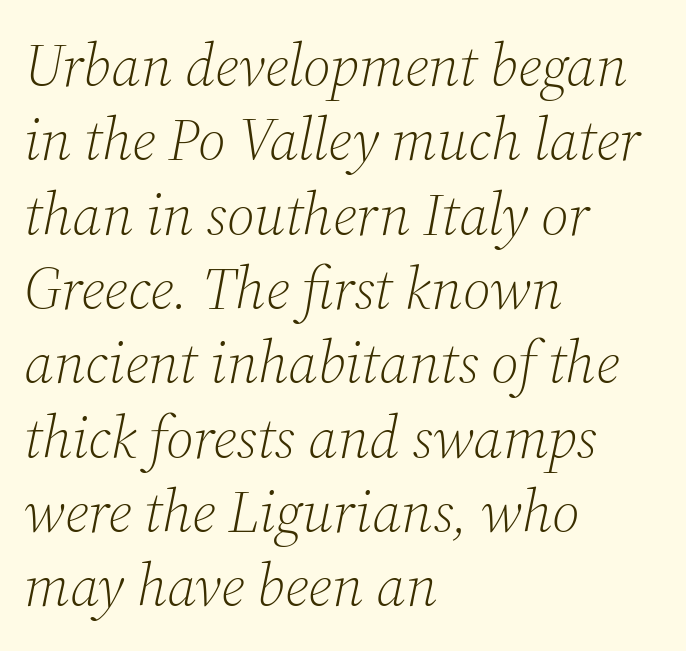
The image shows 59 px light serif type, italic (leaning right); set left-aligned, normal line spacing (1.26x), normal letter spacing, not underlined; medium stroke contrast and a medium x-height.
